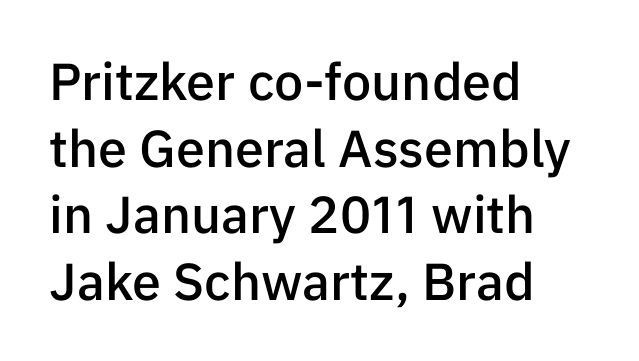
{"serif": "no", "italic": "no", "bold": "semi", "weight": "semibold", "width": "normal", "stroke_contrast": "low", "x_height": "medium", "monospaced": "no", "underline": "no", "align": "left", "line_spacing": "normal", "line_spacing_ratio": 1.28, "letter_spacing": "normal", "letter_spacing_em": 0.0, "glyph_px": 52}
